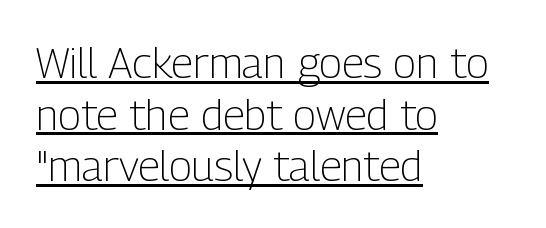
There is no visible air inserted between adjacent glyphs. A typesetter would call this proportional, since set widths differ per character. Line starts are locked; line ends wander. Observe the absence of serifs on each vertical stroke in this sample. The lettering is marked with a stroke running underneath it.
